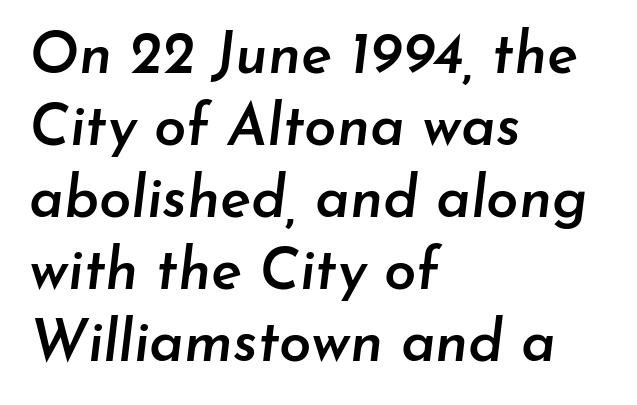
The image shows 58 px semibold type, italic (leaning right); set left-aligned, line spacing 1.24x, normal letter spacing, not underlined; low stroke contrast and a small x-height.
